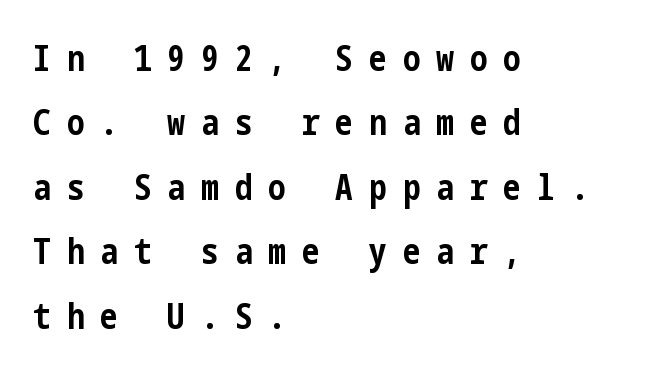
{"serif": "no", "italic": "no", "bold": "yes", "weight": "bold", "width": "condensed", "stroke_contrast": "low", "x_height": "medium", "underline": "no", "align": "left", "line_spacing_ratio": 1.84, "letter_spacing": "wide", "letter_spacing_em": 0.46, "glyph_px": 35}
